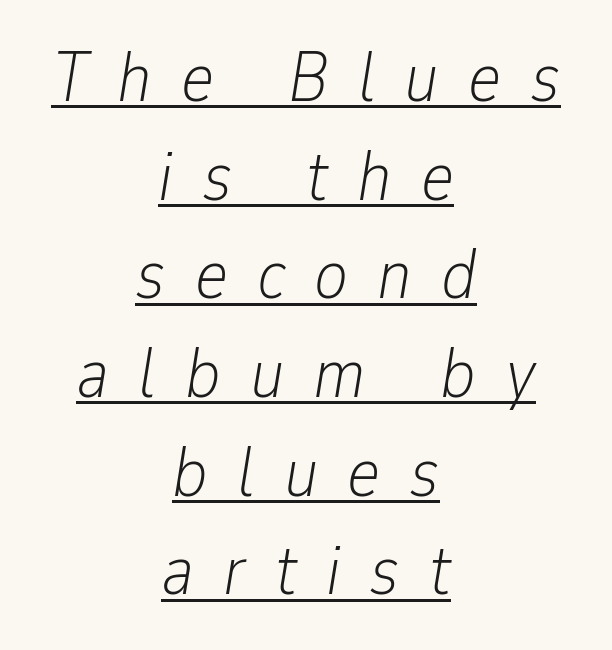
The image shows 71 px light, condensed type, italic (leaning right); set centered, normal line spacing (1.39x), unusually wide letter spacing (+0.41 em), underlined; low stroke contrast and a medium x-height.
